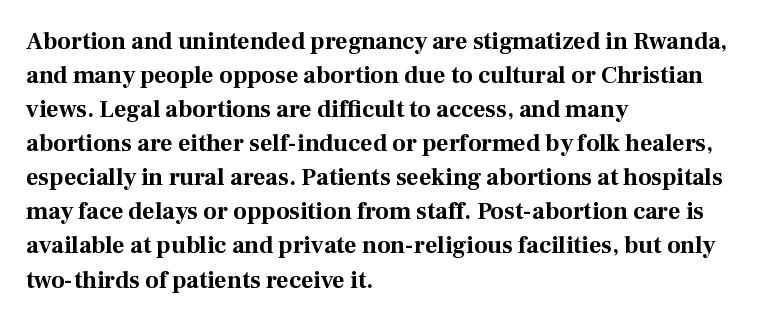
{"italic": "no", "bold": "yes", "underline": "no", "align": "left", "line_spacing": "normal", "line_spacing_ratio": 1.42, "letter_spacing": "normal", "letter_spacing_em": 0.0, "glyph_px": 24}
